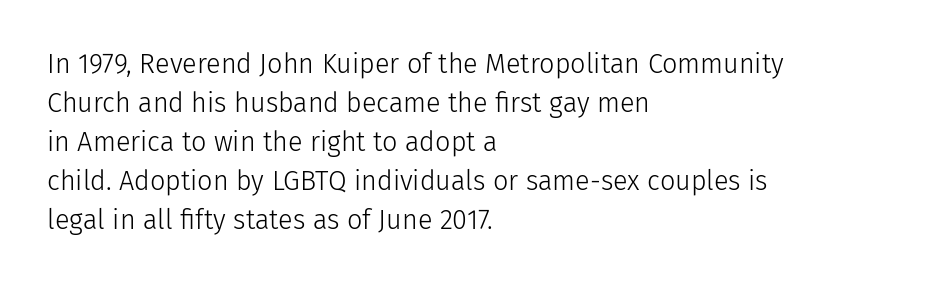
The image shows 27 px text type, upright; set left-aligned, normal line spacing (1.44x), normal letter spacing, not underlined.
